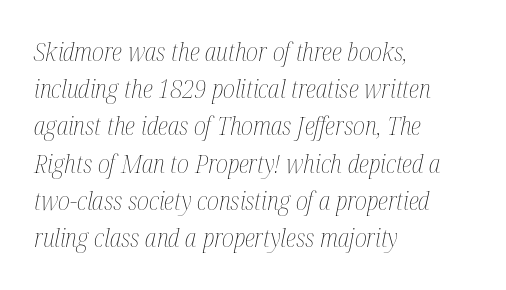
Q: Is the text bold? A: No.
Q: Is the text italic (slanted)? A: Yes, it leans right by about 12 degrees.
Q: Is the text underlined? A: No.
Q: How is the paragraph aligned? A: Left-aligned.
Q: Is the spacing between letters normal or unusually wide? A: Normal.
Q: Is the spacing between lines tight, normal or loose? A: Normal.
